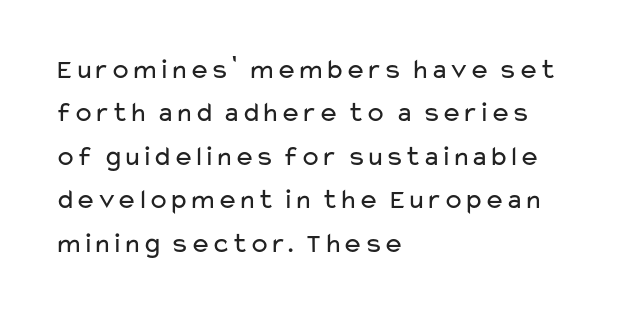
The image shows 28 px regular-weight, wide sans-serif type, upright; set left-aligned, normal line spacing (1.55x), normal letter spacing, not underlined; low stroke contrast and a medium x-height.
